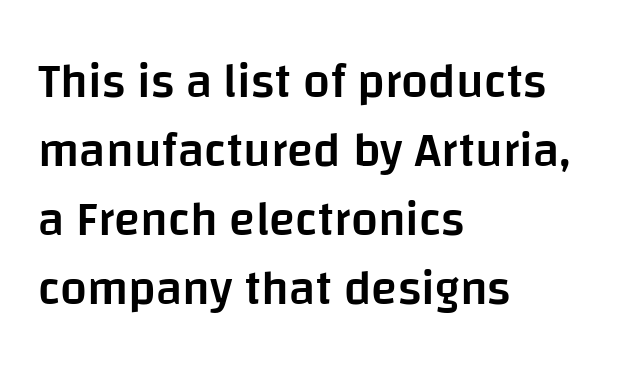
Reading down the column, the eye jumps a familiar distance to each next line. This sample has the flowing, uneven cadence of proportional lettering. The words here are not underlined. Default kerning and tracking; the words read as compact shapes. This is roman type, the default non-slanted kind.
